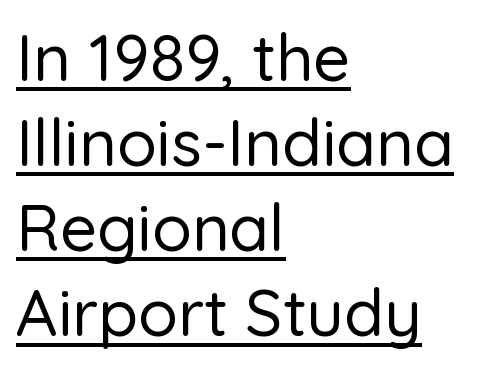
The letterforms sit shoulder to shoulder at normal distance. The specimen includes a rule beneath the text block's lines. The rendering uses a moderate line-height, typical for paragraphs. Tall strokes in this sample are plumb rather than angled.
